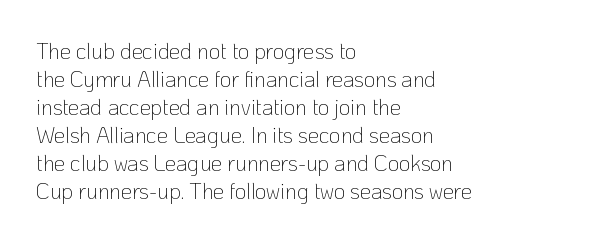
Q: Is the text bold? A: No.
Q: Is the text italic (slanted)? A: No, it is upright.
Q: Is the text underlined? A: No.
Q: How is the paragraph aligned? A: Left-aligned.
Q: Is the spacing between letters normal or unusually wide? A: Normal.
Q: Is the spacing between lines tight, normal or loose? A: Normal.
